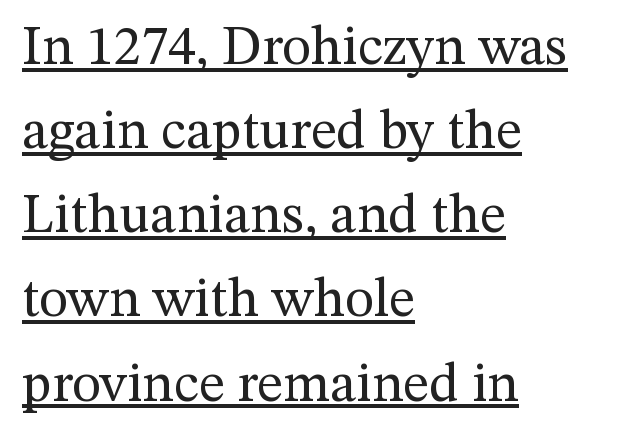
{"serif": "yes", "italic": "no", "bold": "no", "weight": "regular", "width": "normal", "stroke_contrast": "medium", "x_height": "medium", "monospaced": "no", "underline": "yes", "align": "left", "line_spacing": "normal", "line_spacing_ratio": 1.53, "letter_spacing": "normal", "letter_spacing_em": 0.0, "glyph_px": 55}
